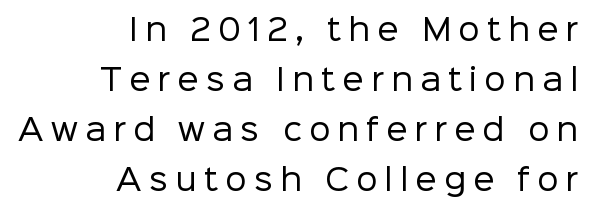
Q: Is the text bold? A: No.
Q: Is the text italic (slanted)? A: No, it is upright.
Q: Is the typeface a serif or a sans-serif typeface? A: Sans-serif.
Q: Is the text underlined? A: No.
Q: How is the paragraph aligned? A: Right-aligned.
Q: Is the spacing between letters normal or unusually wide? A: Unusually wide.
Q: Is the spacing between lines tight, normal or loose? A: Normal.
Q: Width (condensed, normal, or wide)? A: Normal.
Q: Stroke contrast? A: Low.
Q: x-height? A: Medium.
Q: Monospaced? A: No.
